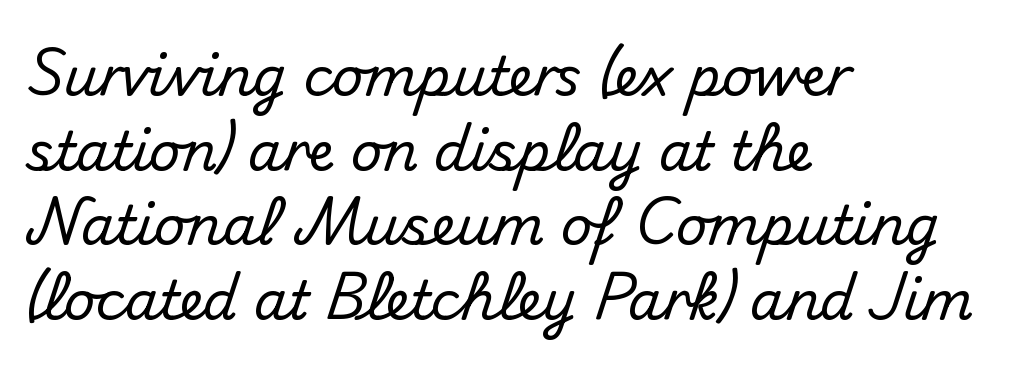
The image shows 54 px sans-serif type; set left-aligned, normal line spacing (1.38x), normal letter spacing, not underlined; medium stroke contrast and a small x-height.
